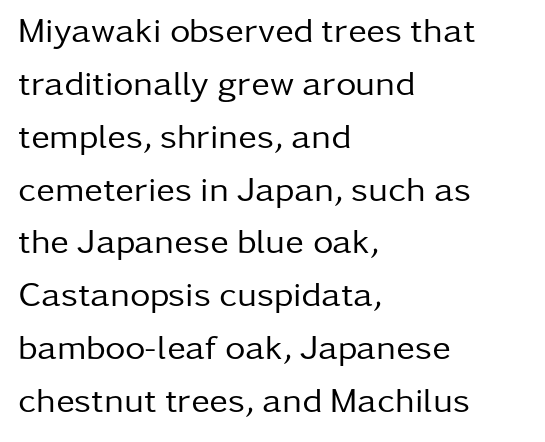
Q: Is the text bold? A: No.
Q: Is the text italic (slanted)? A: No, it is upright.
Q: Is the typeface a serif or a sans-serif typeface? A: Sans-serif.
Q: Is the text underlined? A: No.
Q: How is the paragraph aligned? A: Left-aligned.
Q: Is the spacing between letters normal or unusually wide? A: Normal.
Q: Is the spacing between lines tight, normal or loose? A: Normal.
Q: Width (condensed, normal, or wide)? A: Normal.
Q: Stroke contrast? A: Low.
Q: x-height? A: Medium.
Q: Monospaced? A: No.
